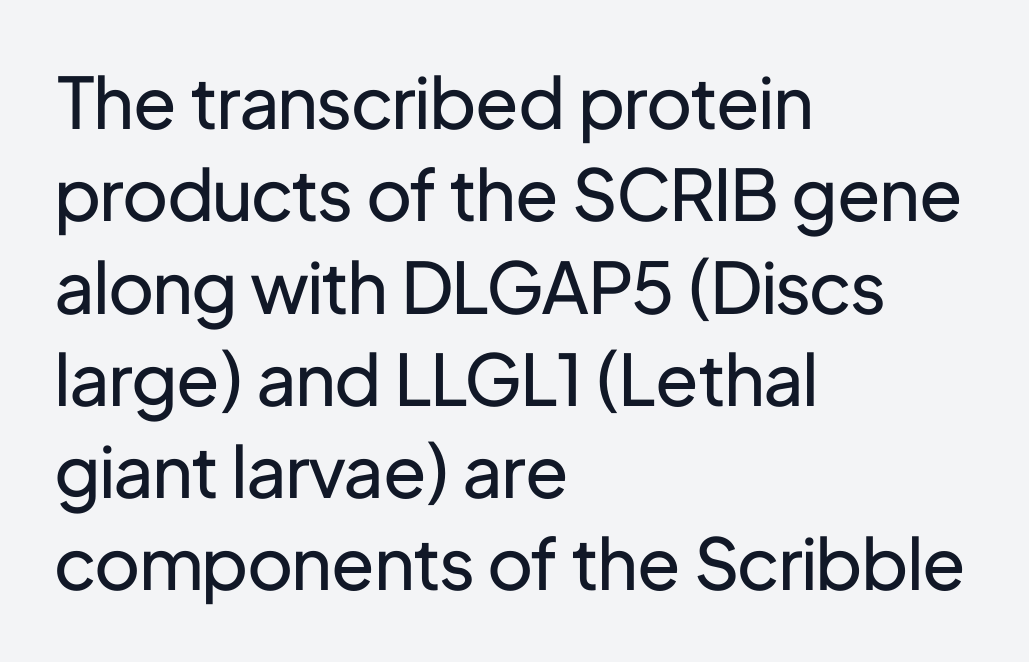
Letterform terminals end flat and unadorned throughout the passage. Tracking value appears to be zero — textbook default spacing. The designer left line spacing at the default. This sample has the flowing, uneven cadence of proportional lettering. The cut favours lightness, reaching ordinary text weight at its darkest.
